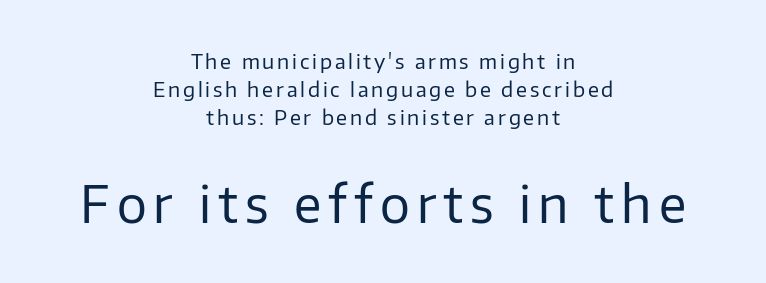
Q: Is the text bold? A: No.
Q: Is the text italic (slanted)? A: No, it is upright.
Q: Is the typeface a serif or a sans-serif typeface? A: Sans-serif.
Q: Is the text underlined? A: No.
Q: How is the paragraph aligned? A: Centered.
Q: Is the spacing between lines tight, normal or loose? A: Normal.
Q: Which block of text is set in a larger size, the first (top) or the second (bottom)? A: The second (bottom) one.
Q: Width (condensed, normal, or wide)? A: Normal.
Q: Stroke contrast? A: Low.
Q: x-height? A: Medium.
Q: Monospaced? A: No.
